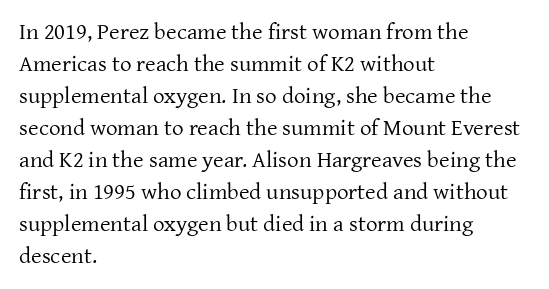
Q: Is the text bold? A: No.
Q: Is the text italic (slanted)? A: No, it is upright.
Q: Is the text underlined? A: No.
Q: How is the paragraph aligned? A: Left-aligned.
Q: Is the spacing between letters normal or unusually wide? A: Normal.
Q: Is the spacing between lines tight, normal or loose? A: Normal.
